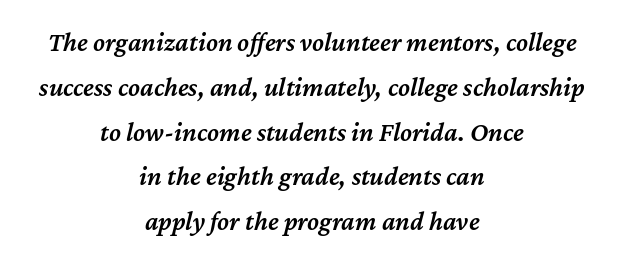
Glyph-to-glyph distance matches everyday printed text. The lines in this sample share a center point and differ in where they start and stop. Does the weight exceed regular? Yes, but only to semibold. Notice how descenders clear the ascenders below comfortably — that's standard leading. Would a proofreader flag this as italicized? Yes.
